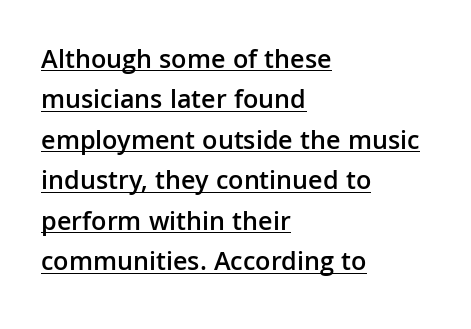
Where is the straight margin? On the left. Whoever set this chose a conventional vertical rhythm. Underline: present. A roman cut, with each character standing at attention.
